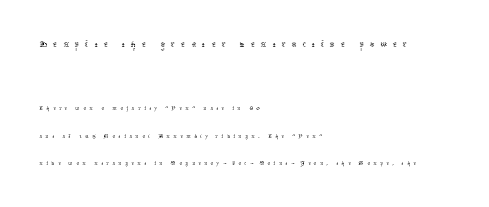
Q: Is the text bold? A: No.
Q: Is the text italic (slanted)? A: No, it is upright.
Q: Is the text underlined? A: No.
Q: How is the paragraph aligned? A: Left-aligned.
Q: Is the spacing between letters normal or unusually wide? A: Unusually wide.
Q: Is the spacing between lines tight, normal or loose? A: Loose.
Q: Which block of text is set in a larger size, the first (top) or the second (bottom)? A: The first (top) one.
